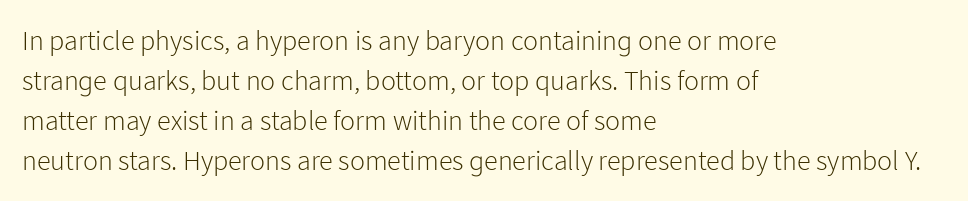
{"serif": "no", "italic": "no", "bold": "no", "weight": "light", "width": "normal", "stroke_contrast": "low", "x_height": "medium", "monospaced": "no", "underline": "no", "align": "left", "line_spacing": "normal", "line_spacing_ratio": 1.43, "letter_spacing": "normal", "letter_spacing_em": 0.0, "glyph_px": 28}
